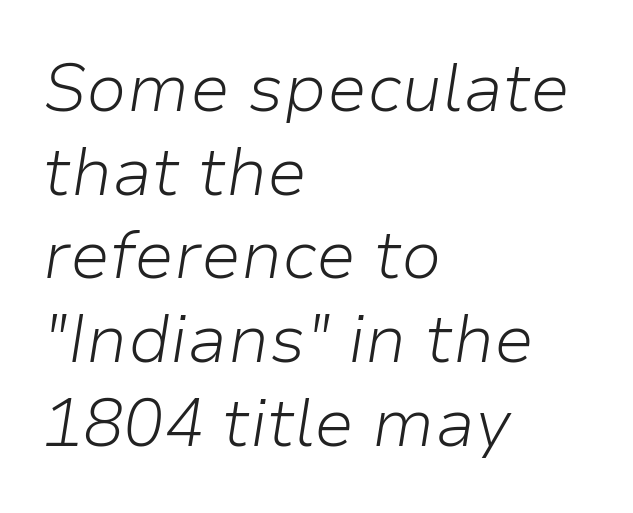
The image shows 67 px light type, italic (leaning right); set left-aligned, normal line spacing (1.25x), normal letter spacing, not underlined; low stroke contrast and a medium x-height.
